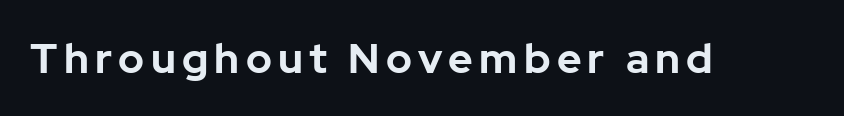
The image shows 42 px bold sans-serif type, upright; set not underlined; low stroke contrast and a medium x-height.
